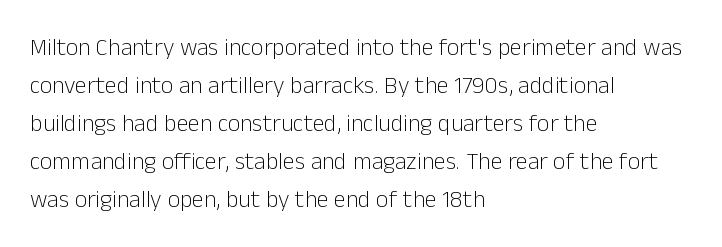
Q: Is the text bold? A: No.
Q: Is the text italic (slanted)? A: No, it is upright.
Q: Is the text underlined? A: No.
Q: How is the paragraph aligned? A: Left-aligned.
Q: Is the spacing between letters normal or unusually wide? A: Normal.
Q: Is the spacing between lines tight, normal or loose? A: Normal.
